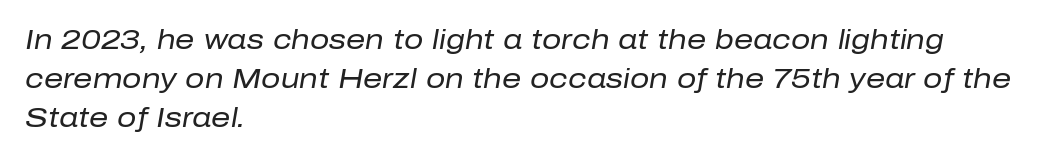
The image shows 27 px text type, italic (leaning right); set left-aligned, normal line spacing (1.44x), normal letter spacing, not underlined.
